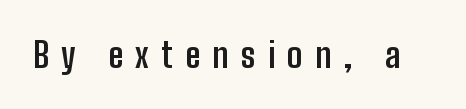
Q: Is the text bold? A: Yes.
Q: Is the text italic (slanted)? A: No, it is upright.
Q: Is the typeface a serif or a sans-serif typeface? A: Sans-serif.
Q: Is the text underlined? A: No.
Q: Is the spacing between letters normal or unusually wide? A: Unusually wide.
Q: Width (condensed, normal, or wide)? A: Condensed.
Q: Stroke contrast? A: Low.
Q: x-height? A: Medium.
Q: Monospaced? A: No.
